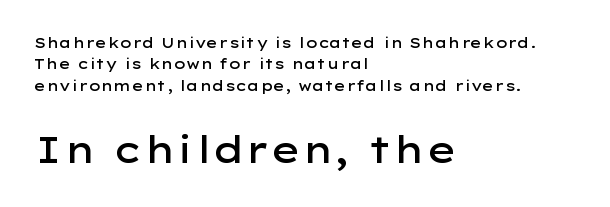
Q: Is the text bold? A: Semi-bold.
Q: Is the text italic (slanted)? A: No, it is upright.
Q: Is the typeface a serif or a sans-serif typeface? A: Sans-serif.
Q: Is the text underlined? A: No.
Q: How is the paragraph aligned? A: Left-aligned.
Q: Is the spacing between letters normal or unusually wide? A: Normal.
Q: Is the spacing between lines tight, normal or loose? A: Normal.
Q: Which block of text is set in a larger size, the first (top) or the second (bottom)? A: The second (bottom) one.
Q: Width (condensed, normal, or wide)? A: Wide.
Q: Stroke contrast? A: Low.
Q: x-height? A: Medium.
Q: Monospaced? A: No.
